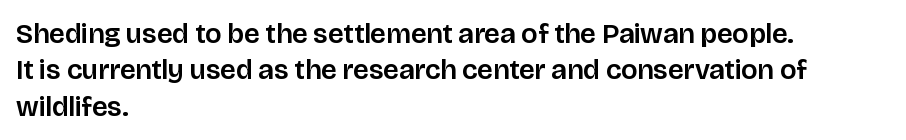
Looks like regular typesetting: each glyph gets only the width it needs. The string is rendered with underlining switched off. Reading down the block, your eye returns to a fixed left position each line. Are there feet on the stems? There aren't — it's a sans.
